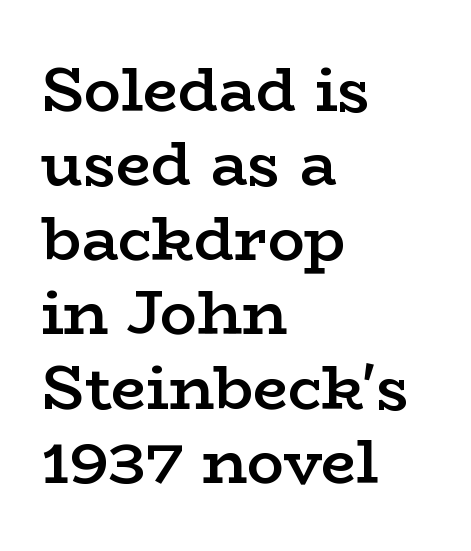
The image shows 62 px semibold, wide serif type, upright; set left-aligned, line spacing 1.2x, normal letter spacing, not underlined; low stroke contrast and a medium x-height.
